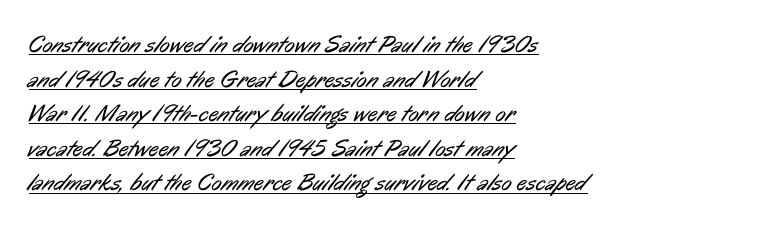
Q: Is the text bold? A: No.
Q: Is the text underlined? A: Yes.
Q: How is the paragraph aligned? A: Left-aligned.
Q: Is the spacing between letters normal or unusually wide? A: Normal.
Q: Is the spacing between lines tight, normal or loose? A: Normal.
